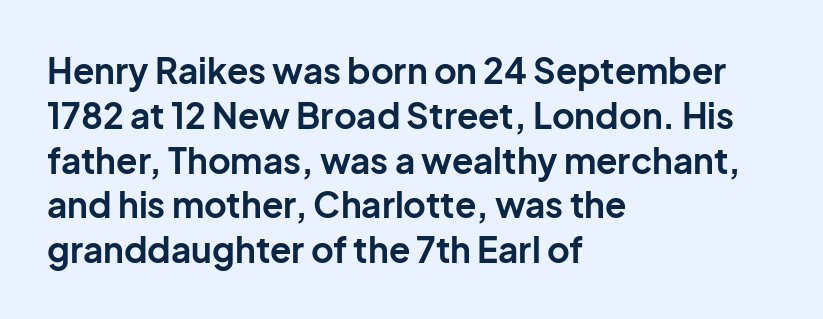
Q: Is the text bold? A: Yes.
Q: Is the text italic (slanted)? A: No, it is upright.
Q: Is the typeface a serif or a sans-serif typeface? A: Sans-serif.
Q: Is the text underlined? A: No.
Q: How is the paragraph aligned? A: Left-aligned.
Q: Is the spacing between letters normal or unusually wide? A: Normal.
Q: Is the spacing between lines tight, normal or loose? A: Normal.
Q: Width (condensed, normal, or wide)? A: Normal.
Q: Stroke contrast? A: Low.
Q: x-height? A: Medium.
Q: Monospaced? A: No.
